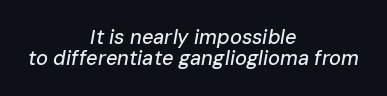
{"italic": "yes", "lean": "right", "slant_degrees": 10, "underline": "no", "align": "center", "line_spacing": "tight", "line_spacing_ratio": 1.04, "letter_spacing": "normal", "letter_spacing_em": 0.0, "glyph_px": 20}
